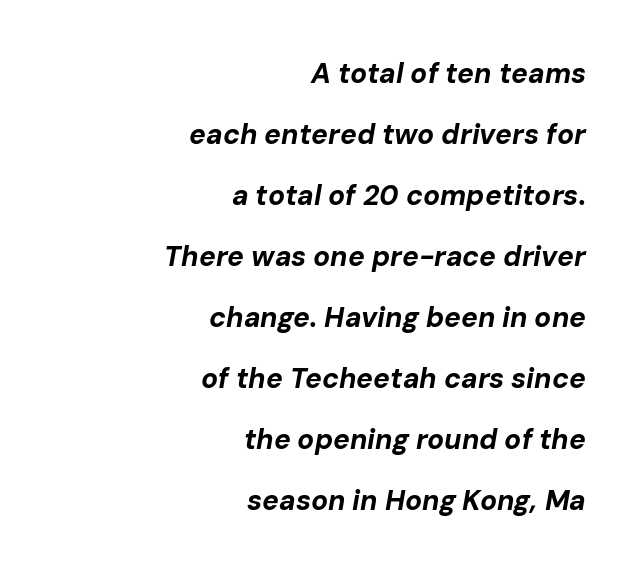
Q: Is the text bold? A: Yes.
Q: Is the text italic (slanted)? A: Yes, it leans right by about 10 degrees.
Q: Is the text underlined? A: No.
Q: How is the paragraph aligned? A: Right-aligned.
Q: Is the spacing between letters normal or unusually wide? A: Normal.
Q: Is the spacing between lines tight, normal or loose? A: Loose.
Q: Width (condensed, normal, or wide)? A: Normal.
Q: Stroke contrast? A: Low.
Q: x-height? A: Medium.
Q: Monospaced? A: No.
